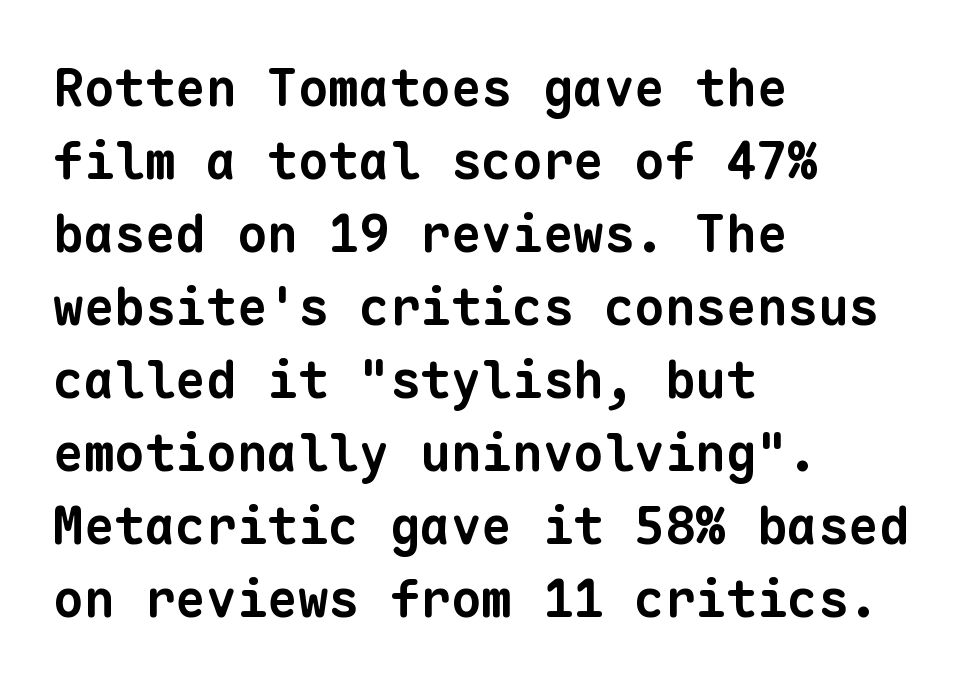
Q: Is the text bold? A: Yes.
Q: Is the typeface a serif or a sans-serif typeface? A: Sans-serif.
Q: Is the text underlined? A: No.
Q: How is the paragraph aligned? A: Left-aligned.
Q: Is the spacing between letters normal or unusually wide? A: Normal.
Q: Is the spacing between lines tight, normal or loose? A: Normal.
Q: Width (condensed, normal, or wide)? A: Normal.
Q: Stroke contrast? A: Low.
Q: x-height? A: Medium.
Q: Monospaced? A: Yes.
